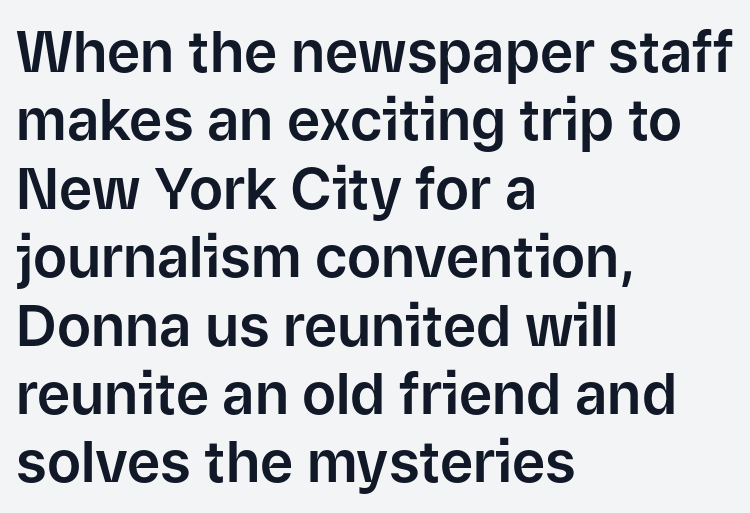
Q: Is the text italic (slanted)? A: No, it is upright.
Q: Is the typeface a serif or a sans-serif typeface? A: Sans-serif.
Q: Is the text underlined? A: No.
Q: How is the paragraph aligned? A: Left-aligned.
Q: Is the spacing between letters normal or unusually wide? A: Normal.
Q: Width (condensed, normal, or wide)? A: Normal.
Q: Stroke contrast? A: Low.
Q: x-height? A: Medium.
Q: Monospaced? A: No.
